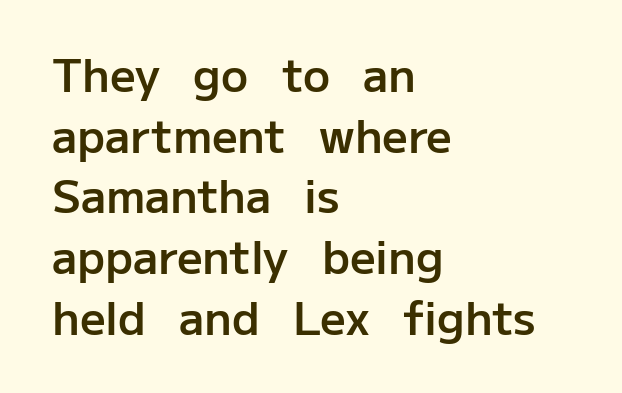
{"serif": "no", "italic": "no", "bold": "semi", "weight": "semibold", "width": "normal", "stroke_contrast": "low", "x_height": "medium", "monospaced": "no", "underline": "no", "align": "left", "line_spacing": "normal", "line_spacing_ratio": 1.35, "letter_spacing": "normal", "letter_spacing_em": 0.0, "glyph_px": 45}
